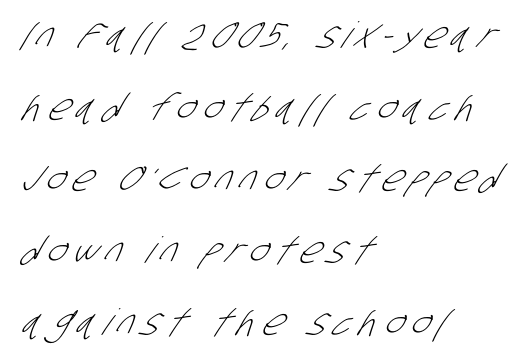
Q: Is the text bold? A: No.
Q: Is the typeface a serif or a sans-serif typeface? A: Sans-serif.
Q: Is the text underlined? A: No.
Q: How is the paragraph aligned? A: Left-aligned.
Q: Is the spacing between letters normal or unusually wide? A: Unusually wide.
Q: Is the spacing between lines tight, normal or loose? A: Loose.
Q: Width (condensed, normal, or wide)? A: Condensed.
Q: Stroke contrast? A: Low.
Q: x-height? A: Large.
Q: Monospaced? A: No.
